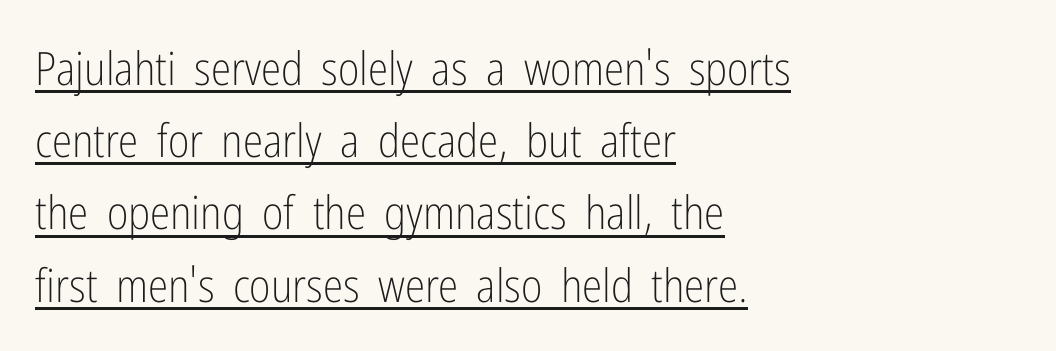
The image shows 46 px light, condensed sans-serif type, upright; set left-aligned, normal line spacing (1.57x), normal letter spacing, underlined; low stroke contrast and a medium x-height.
